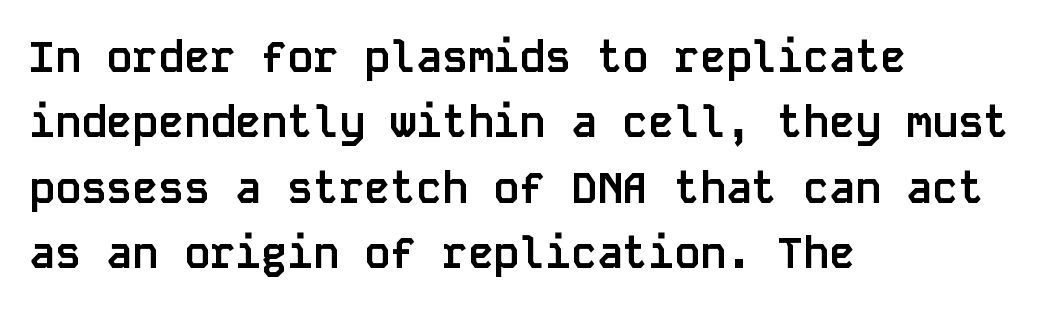
{"serif": "no", "italic": "no", "bold": "yes", "weight": "semibold", "width": "normal", "stroke_contrast": "low", "x_height": "large", "monospaced": "yes", "underline": "no", "align": "left", "line_spacing": "normal", "line_spacing_ratio": 1.52, "letter_spacing": "normal", "letter_spacing_em": 0.0, "glyph_px": 43}
